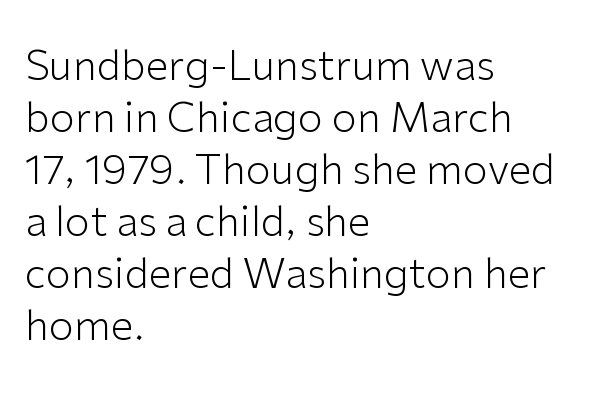
A light-to-regular cut is what we see here. Regular leading. Notice how the stems are strictly vertical — no italics here. This rendering leaves character spacing at its baseline value. Lines of text with bare space underneath. The passage shown is typeset with a sans-serif family.
